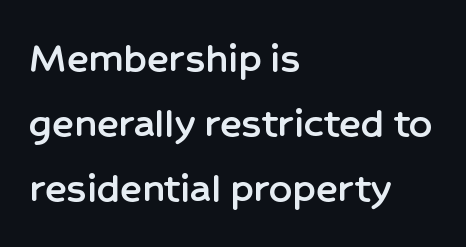
Only glyphs here, with clear space below each row. Tall strokes in this sample are plumb rather than angled. Line spacing here is normal. Is this a fixed-width face? No — the glyphs have proportional, varying widths. No feet cap the strokes, marking this as sans-serif type.
